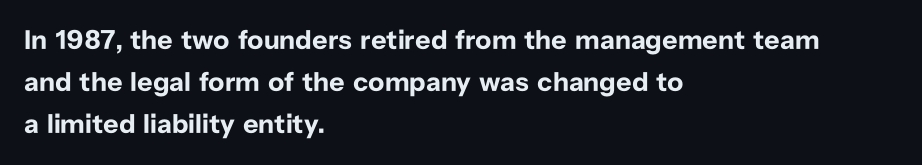
{"italic": "no", "bold": "yes", "underline": "no", "align": "left", "line_spacing": "normal", "line_spacing_ratio": 1.56, "letter_spacing": "normal", "letter_spacing_em": 0.0, "glyph_px": 27}
